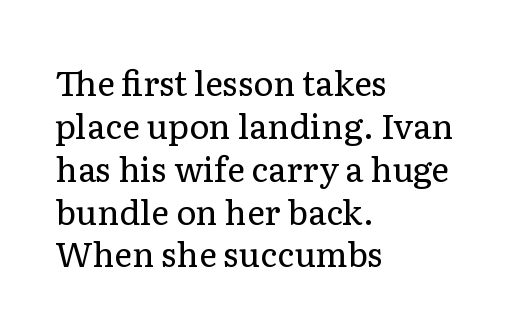
The image shows 34 px regular-weight serif type, upright; set left-aligned, normal line spacing (1.26x), normal letter spacing, not underlined; low stroke contrast and a medium x-height.
